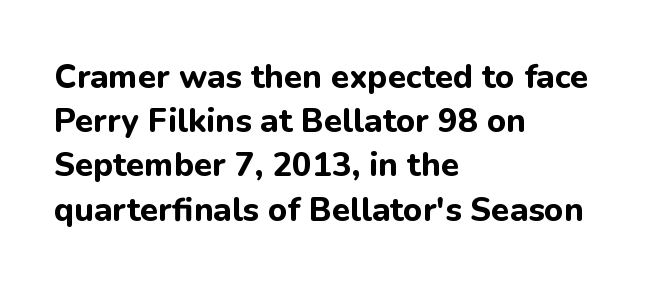
A dark, heavy texture on the line: the type is bold. Do the characters align in a grid? No, the font is proportional. Characters follow at the spacing the type designer built in. The type sits square on the baseline with zero lean. Clear beneath every line of the passage. The rendering anchors every line to the left-hand side.
